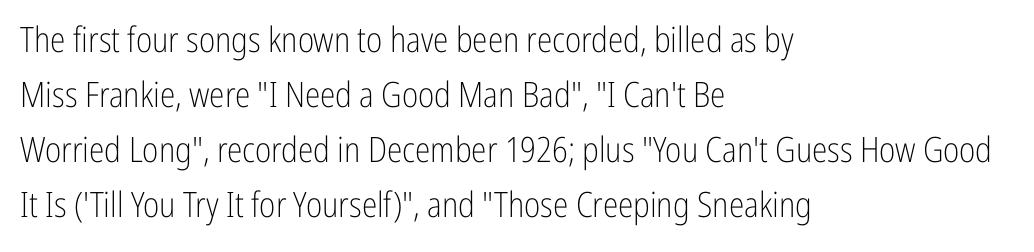
{"serif": "no", "italic": "no", "bold": "no", "weight": "light", "width": "condensed", "stroke_contrast": "low", "x_height": "medium", "monospaced": "no", "underline": "no", "align": "left", "line_spacing": "normal", "line_spacing_ratio": 1.57, "letter_spacing": "normal", "letter_spacing_em": 0.0, "glyph_px": 35}
